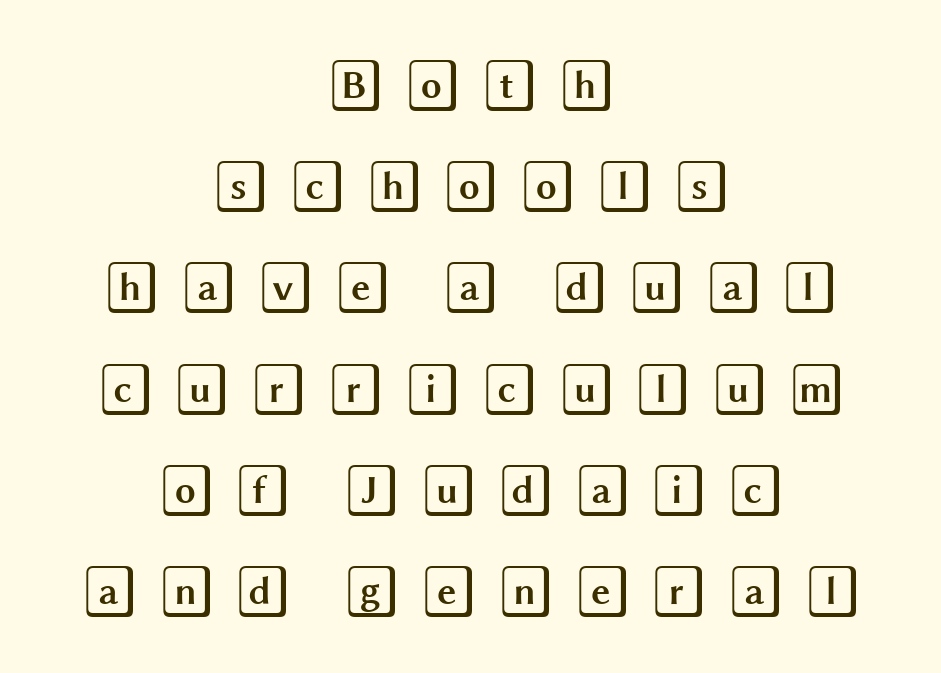
{"italic": "no", "width": "wide", "x_height": "large", "underline": "no", "align": "center", "line_spacing": "loose", "line_spacing_ratio": 1.91, "letter_spacing": "wide", "letter_spacing_em": 0.35, "glyph_px": 53}
